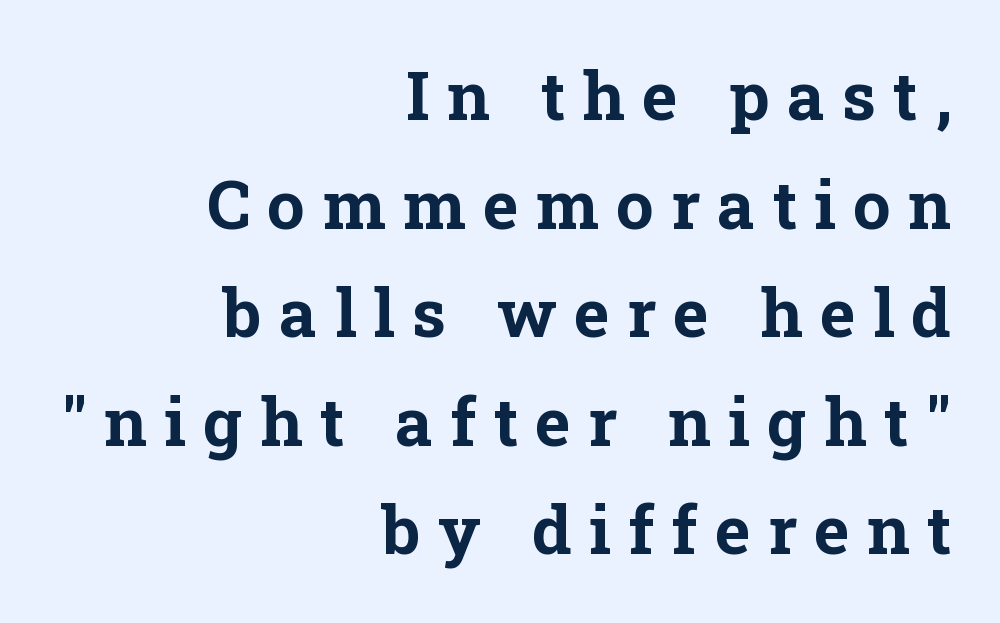
The image shows 67 px bold serif type, upright; set right-aligned, normal line spacing (1.62x), unusually wide letter spacing (+0.26 em), not underlined; low stroke contrast and a medium x-height.
